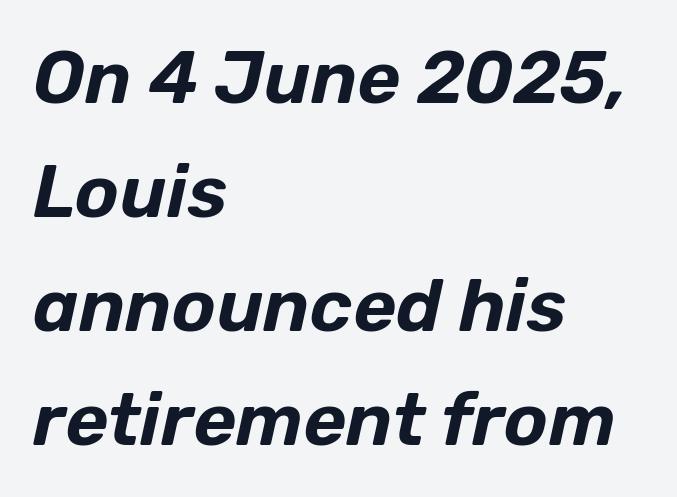
{"italic": "yes", "lean": "right", "slant_degrees": 12, "width": "normal", "stroke_contrast": "low", "x_height": "medium", "monospaced": "no", "underline": "no", "align": "left", "line_spacing": "normal", "line_spacing_ratio": 1.54, "letter_spacing": "normal", "letter_spacing_em": 0.0, "glyph_px": 74}
